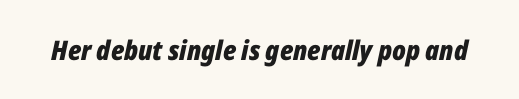
Bold? Absolutely — the strokes are thick and heavy. Rule under the text: the space is simply empty. Students, note that the glyphs here touch the page at normal intervals. You can tell it's italic because the verticals aren't actually vertical.
